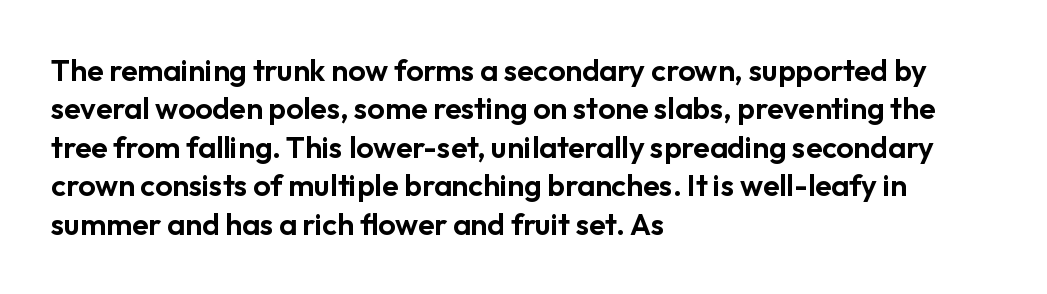
Q: Is the text italic (slanted)? A: No, it is upright.
Q: Is the typeface a serif or a sans-serif typeface? A: Sans-serif.
Q: Is the text underlined? A: No.
Q: How is the paragraph aligned? A: Left-aligned.
Q: Is the spacing between letters normal or unusually wide? A: Normal.
Q: Is the spacing between lines tight, normal or loose? A: Normal.
Q: Width (condensed, normal, or wide)? A: Normal.
Q: Stroke contrast? A: Low.
Q: x-height? A: Medium.
Q: Monospaced? A: No.
